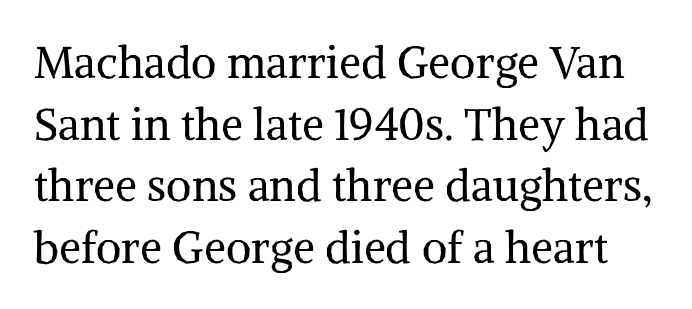
Q: Is the text bold? A: No.
Q: Is the text italic (slanted)? A: No, it is upright.
Q: Is the typeface a serif or a sans-serif typeface? A: Serif.
Q: Is the text underlined? A: No.
Q: Is the spacing between letters normal or unusually wide? A: Normal.
Q: Is the spacing between lines tight, normal or loose? A: Normal.
Q: Width (condensed, normal, or wide)? A: Normal.
Q: Stroke contrast? A: Medium.
Q: x-height? A: Medium.
Q: Monospaced? A: No.
